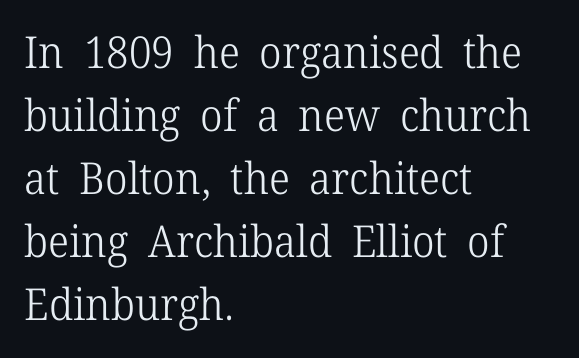
{"serif": "yes", "italic": "no", "bold": "no", "weight": "light", "width": "normal", "stroke_contrast": "low", "x_height": "medium", "monospaced": "no", "underline": "no", "align": "left", "line_spacing": "normal", "line_spacing_ratio": 1.43, "letter_spacing": "normal", "letter_spacing_em": 0.0, "glyph_px": 44}
